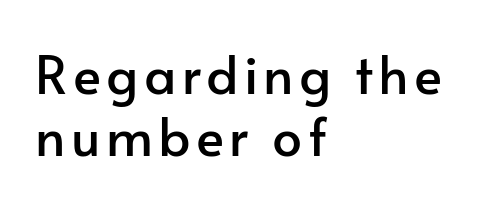
Q: Is the text italic (slanted)? A: No, it is upright.
Q: Is the typeface a serif or a sans-serif typeface? A: Sans-serif.
Q: Is the text underlined? A: No.
Q: How is the paragraph aligned? A: Left-aligned.
Q: Width (condensed, normal, or wide)? A: Normal.
Q: Stroke contrast? A: Low.
Q: x-height? A: Small.
Q: Monospaced? A: No.
